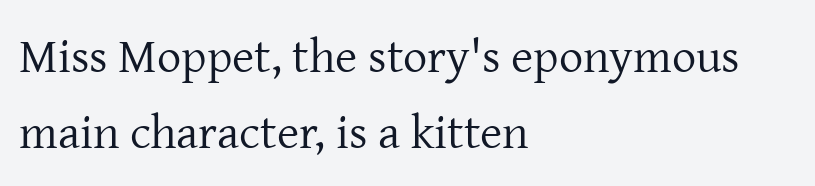
{"serif": "yes", "italic": "no", "bold": "no", "weight": "regular", "width": "normal", "stroke_contrast": "low", "x_height": "medium", "monospaced": "no", "underline": "no", "align": "left", "line_spacing": "normal", "line_spacing_ratio": 1.59, "letter_spacing": "normal", "letter_spacing_em": 0.0, "glyph_px": 48}
